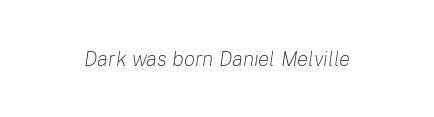
The passage shown has conventional tracking throughout. Every character sits at an angle, as italics do. A quiet, ordinary-to-light weight characterises the typeface. No word sits above an underline.
